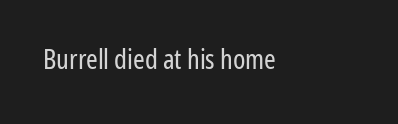
The image shows 28 px regular-weight, condensed sans-serif type, upright; set left-aligned, normal letter spacing, not underlined; low stroke contrast and a medium x-height.
